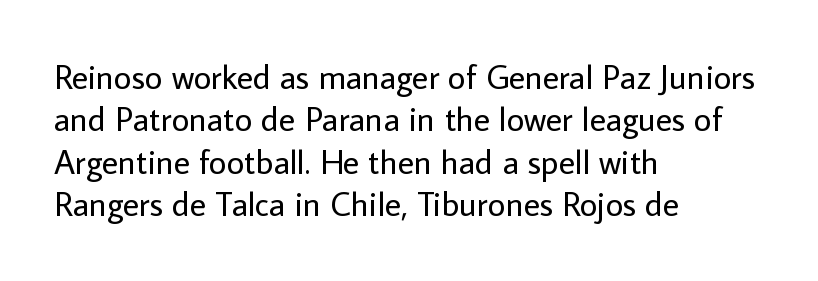
{"serif": "no", "italic": "no", "bold": "no", "weight": "regular", "width": "normal", "stroke_contrast": "low", "x_height": "medium", "monospaced": "no", "underline": "no", "align": "left", "line_spacing": "normal", "line_spacing_ratio": 1.25, "letter_spacing": "normal", "letter_spacing_em": 0.0, "glyph_px": 34}
